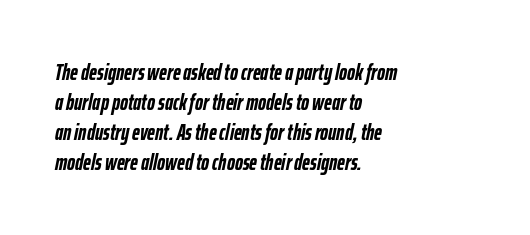
The image shows 22 px bold type, italic (leaning right); set left-aligned, normal line spacing (1.36x), normal letter spacing, not underlined.
